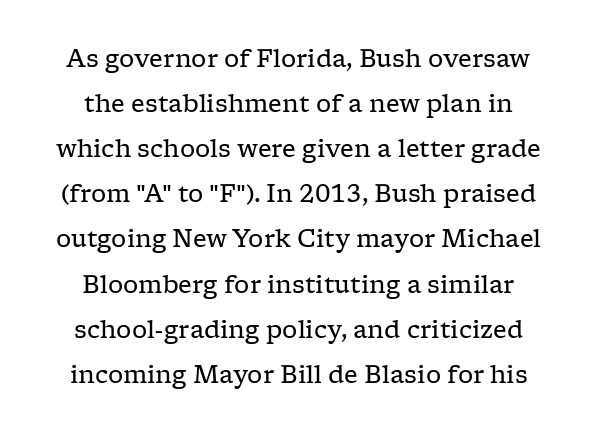
The image shows 24 px text type, upright; set line spacing 1.88x, normal letter spacing, not underlined.
